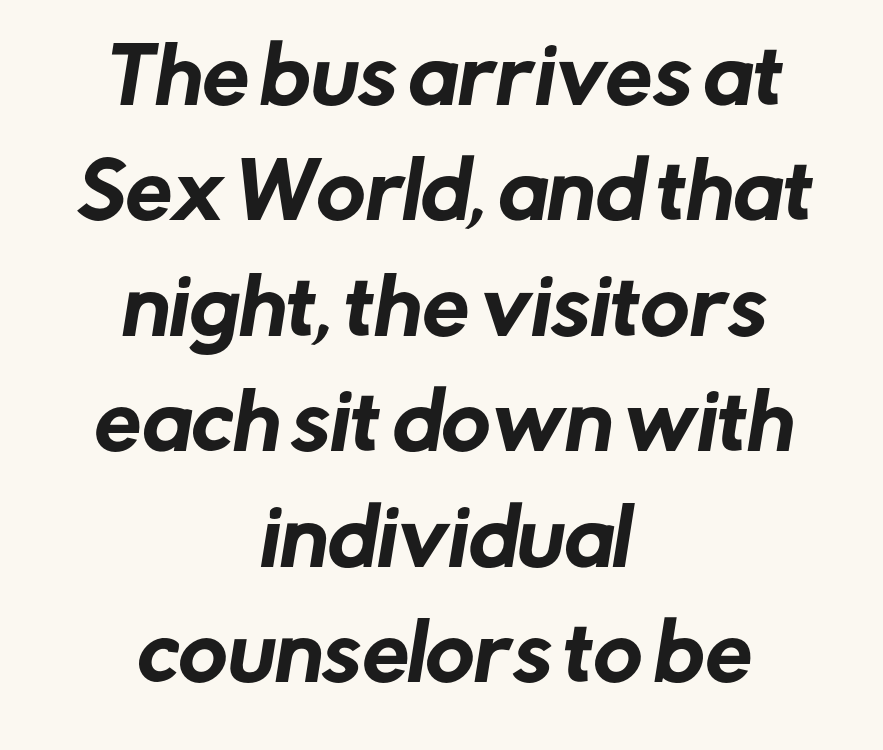
Q: Is the typeface a serif or a sans-serif typeface? A: Sans-serif.
Q: Is the text underlined? A: No.
Q: How is the paragraph aligned? A: Centered.
Q: Is the spacing between letters normal or unusually wide? A: Normal.
Q: Is the spacing between lines tight, normal or loose? A: Normal.
Q: Width (condensed, normal, or wide)? A: Normal.
Q: Stroke contrast? A: Low.
Q: x-height? A: Medium.
Q: Monospaced? A: No.
